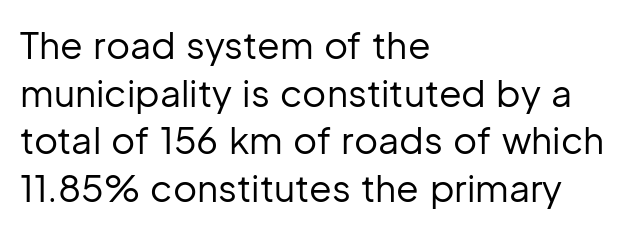
Is this a heavy cut? Hardly; it is regular or lighter. How are the letters spaced? Ordinarily, with no added tracking. The ragged edge is on the right, which tells us the setting is flush left. Characters remain perfectly vertical along every line. This sample has the flowing, uneven cadence of proportional lettering. The area under the type is left untouched.
